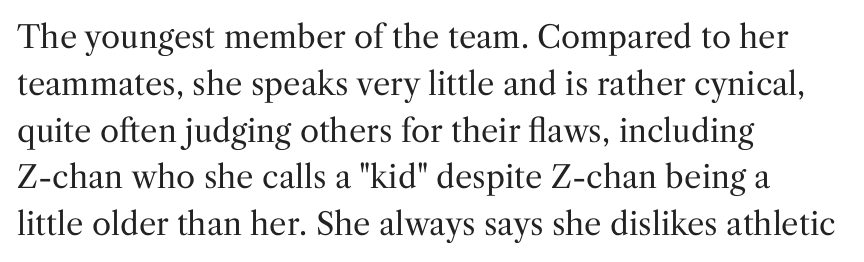
{"serif": "yes", "italic": "no", "bold": "no", "weight": "regular", "width": "normal", "stroke_contrast": "medium", "x_height": "medium", "monospaced": "no", "underline": "no", "align": "left", "line_spacing": "normal", "line_spacing_ratio": 1.51, "letter_spacing": "normal", "letter_spacing_em": 0.0, "glyph_px": 31}
